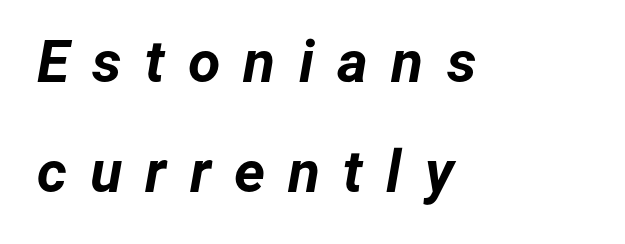
Q: Is the text bold? A: Yes.
Q: Is the text italic (slanted)? A: Yes, it leans right by about 12 degrees.
Q: Is the text underlined? A: No.
Q: How is the paragraph aligned? A: Left-aligned.
Q: Is the spacing between letters normal or unusually wide? A: Unusually wide.
Q: Width (condensed, normal, or wide)? A: Normal.
Q: Stroke contrast? A: Low.
Q: x-height? A: Medium.
Q: Monospaced? A: No.
